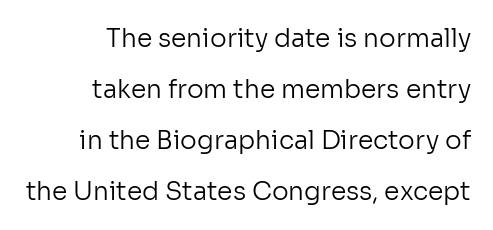
The image shows 25 px text type, upright; set right-aligned, loose line spacing (2.04x), normal letter spacing, not underlined.
